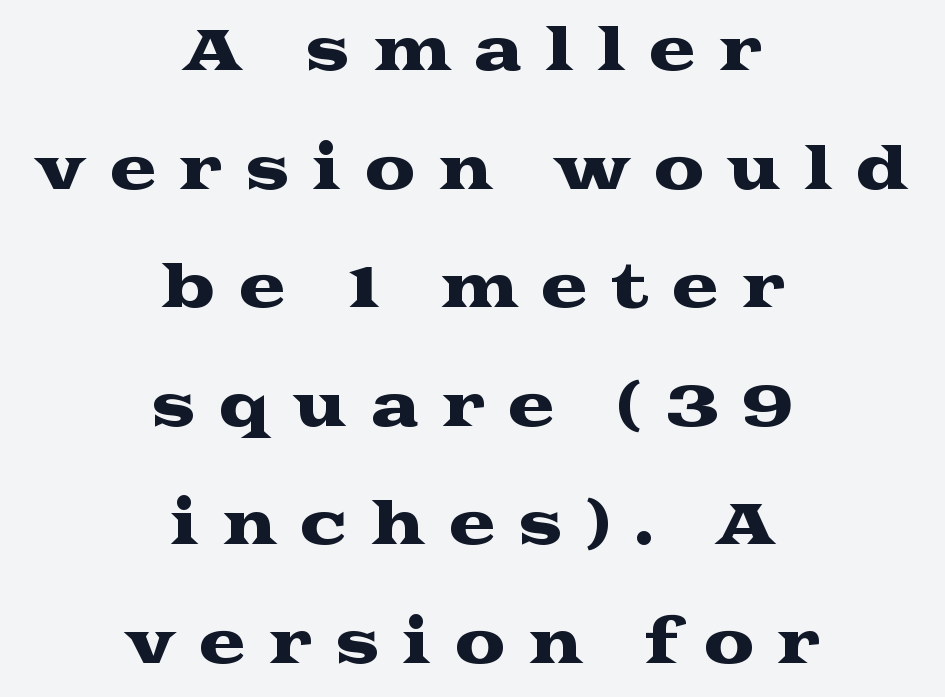
{"serif": "yes", "italic": "no", "width": "wide", "stroke_contrast": "medium", "x_height": "medium", "monospaced": "no", "underline": "no", "align": "center", "line_spacing": "loose", "line_spacing_ratio": 2.08, "letter_spacing": "wide", "letter_spacing_em": 0.39, "glyph_px": 57}
